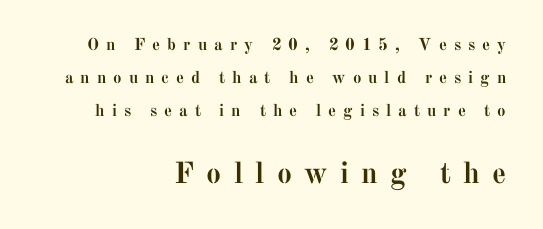
{"serif": "yes", "italic": "no", "bold": "yes", "weight": "semibold", "width": "normal", "stroke_contrast": "medium", "x_height": "medium", "monospaced": "no", "underline": "no", "align": "right", "line_spacing": "loose", "line_spacing_ratio": 1.95, "letter_spacing": "wide", "letter_spacing_em": 0.41, "larger_block": "second", "size_ratio": 1.76, "glyph_px": 30}
